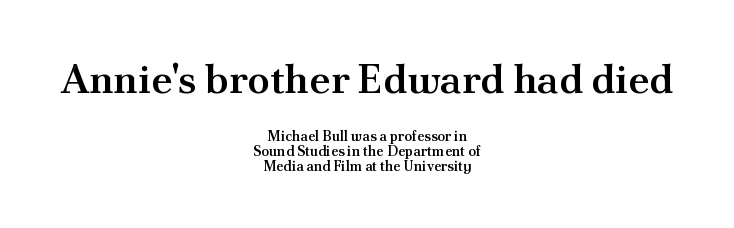
The image shows 41 px semibold serif type, upright; set centered, tight line spacing (1.04x), normal letter spacing, not underlined; the first (top) block is 2.93x larger; medium stroke contrast and a small x-height.
